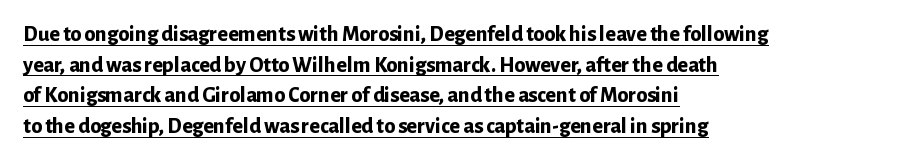
Vertical spacing — default. Does the copy run flush right? No — it runs flush left. Every word sits above its own underline. Characters remain perfectly vertical along every line.
